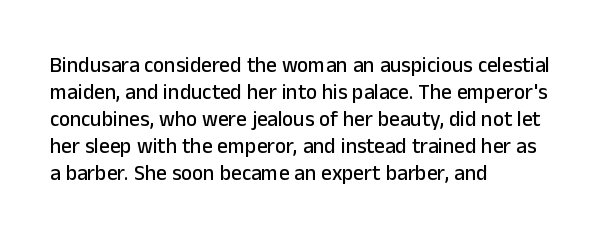
Q: Is the text italic (slanted)? A: No, it is upright.
Q: Is the text underlined? A: No.
Q: How is the paragraph aligned? A: Left-aligned.
Q: Is the spacing between letters normal or unusually wide? A: Normal.
Q: Is the spacing between lines tight, normal or loose? A: Normal.
